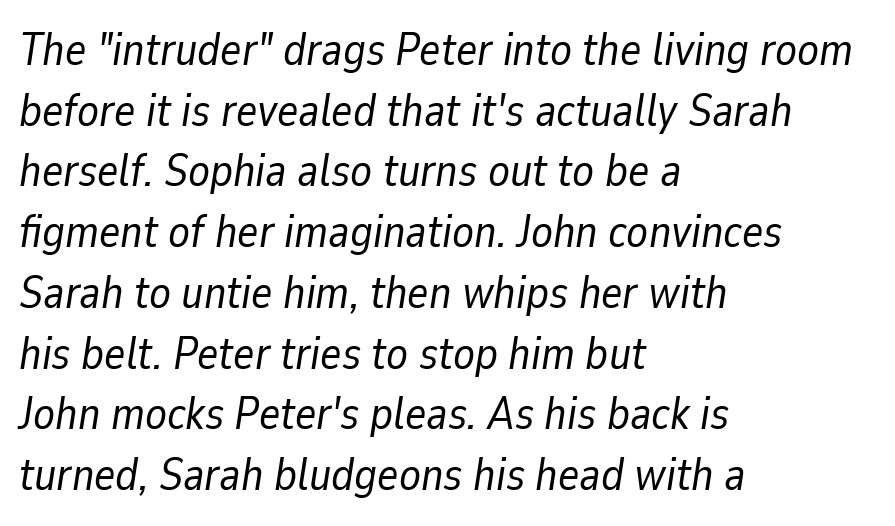
{"italic": "yes", "lean": "right", "slant_degrees": 9, "bold": "no", "weight": "regular", "width": "normal", "stroke_contrast": "low", "x_height": "medium", "monospaced": "no", "underline": "no", "align": "left", "line_spacing": "normal", "line_spacing_ratio": 1.35, "letter_spacing": "normal", "letter_spacing_em": 0.0, "glyph_px": 45}
